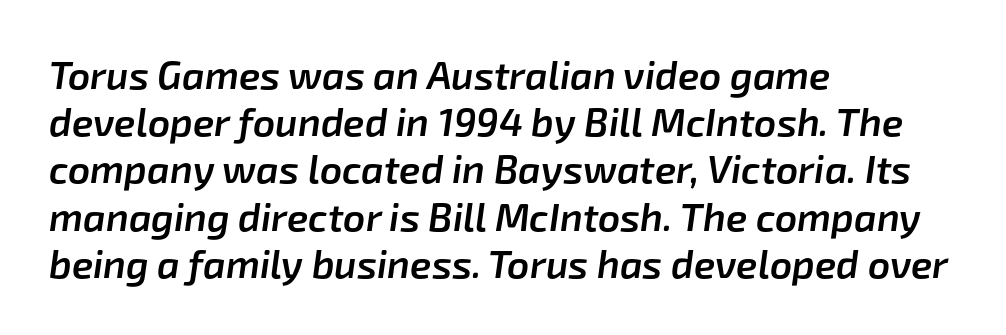
The image shows 39 px semibold type, italic (leaning right); set left-aligned, line spacing 1.21x, normal letter spacing, not underlined; low stroke contrast and a medium x-height.
